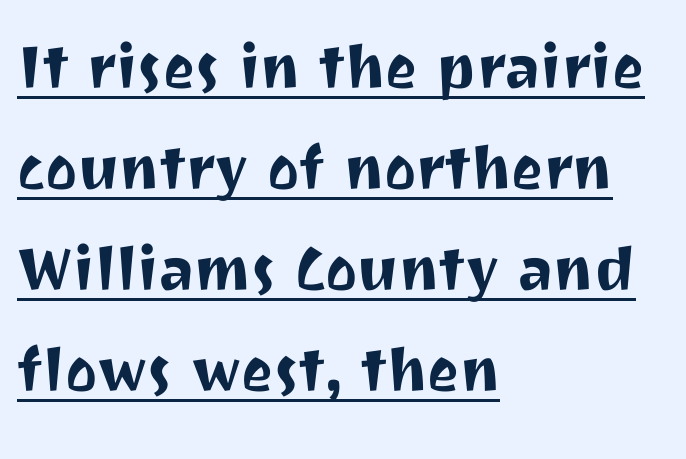
The image shows 76 px sans-serif type, upright; set left-aligned, normal line spacing (1.33x), normal letter spacing, underlined; medium stroke contrast and a medium x-height.
